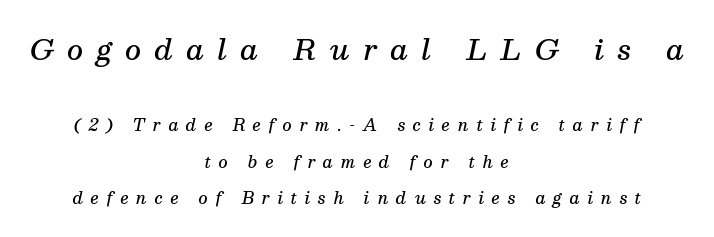
{"serif": "yes", "italic": "yes", "lean": "right", "slant_degrees": 13, "bold": "semi", "weight": "semibold", "width": "normal", "stroke_contrast": "medium", "x_height": "medium", "monospaced": "no", "underline": "no", "align": "center", "line_spacing": "loose", "line_spacing_ratio": 2.28, "letter_spacing": "wide", "letter_spacing_em": 0.48, "larger_block": "first", "size_ratio": 1.75, "glyph_px": 28}
